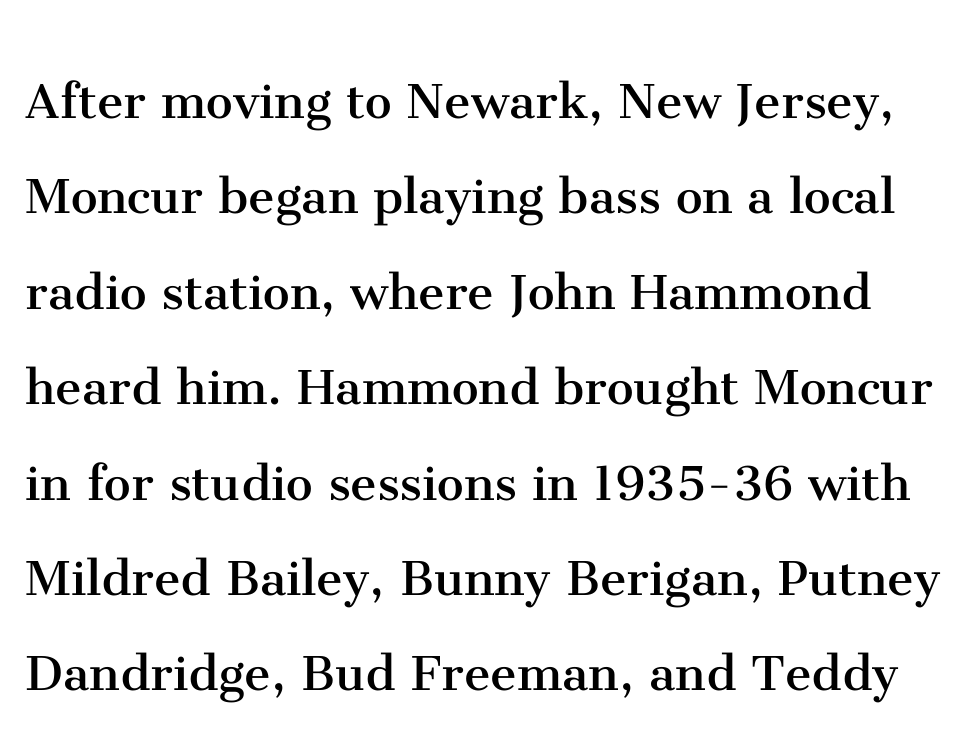
The string is rendered with underlining switched off. Letterform terminals end in serifs throughout the passage. Nobody touched the tracking dial on this one. Designer's note — italics off, roman on. These glyphs show unthickened strokes, regular width or finer.
